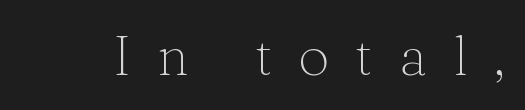
Stems here are at most as thick as an everyday book face. Words appear elongated and porous because spacing is wide. Rendered with straight, roman letterforms. A typesetter would label this face a serif. Is this a fixed-width face? No — the glyphs have proportional, varying widths. Only glyphs here, with clear space below each row.
